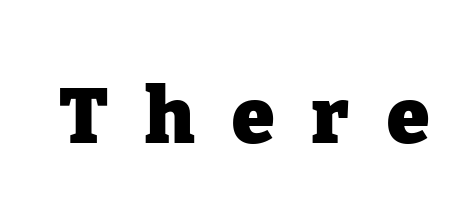
Q: Is the text bold? A: Yes.
Q: Is the text italic (slanted)? A: No, it is upright.
Q: Is the typeface a serif or a sans-serif typeface? A: Serif.
Q: Is the text underlined? A: No.
Q: Is the spacing between letters normal or unusually wide? A: Unusually wide.
Q: Width (condensed, normal, or wide)? A: Normal.
Q: Stroke contrast? A: Low.
Q: x-height? A: Medium.
Q: Monospaced? A: No.
